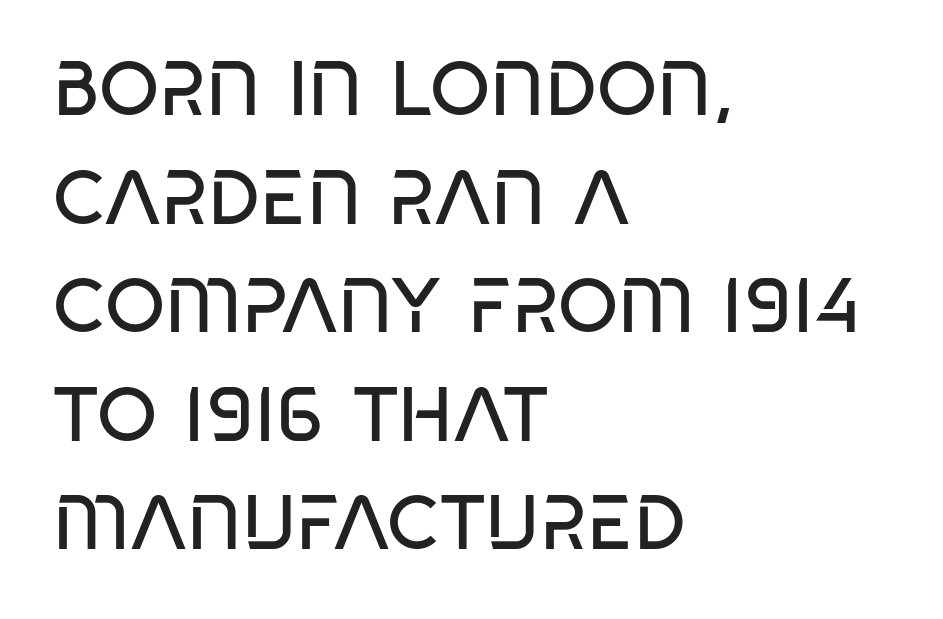
Q: Is the text bold? A: No.
Q: Is the typeface a serif or a sans-serif typeface? A: Sans-serif.
Q: Is the text underlined? A: No.
Q: How is the paragraph aligned? A: Left-aligned.
Q: Is the spacing between letters normal or unusually wide? A: Normal.
Q: Is the spacing between lines tight, normal or loose? A: Normal.
Q: Width (condensed, normal, or wide)? A: Condensed.
Q: Stroke contrast? A: Low.
Q: x-height? A: Large.
Q: Monospaced? A: No.
